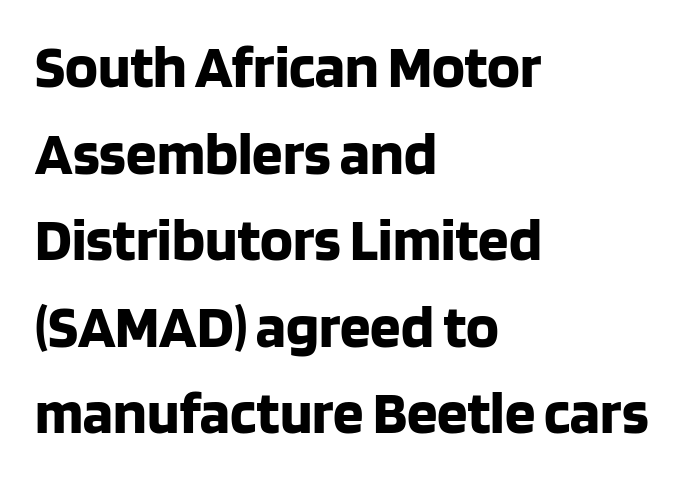
{"serif": "no", "italic": "no", "bold": "yes", "weight": "bold", "width": "normal", "stroke_contrast": "low", "x_height": "large", "monospaced": "no", "underline": "no", "align": "left", "line_spacing": "normal", "line_spacing_ratio": 1.42, "letter_spacing": "normal", "letter_spacing_em": 0.0, "glyph_px": 61}
